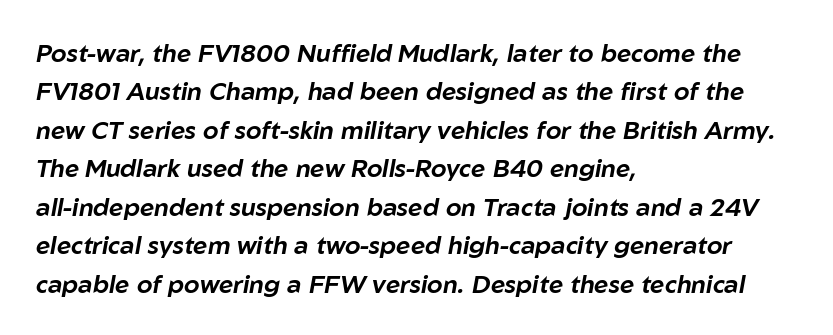
Q: Is the text italic (slanted)? A: Yes, it leans right by about 10 degrees.
Q: Is the text underlined? A: No.
Q: How is the paragraph aligned? A: Left-aligned.
Q: Is the spacing between letters normal or unusually wide? A: Normal.
Q: Is the spacing between lines tight, normal or loose? A: Normal.
